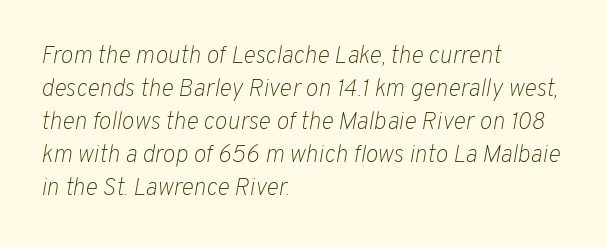
{"italic": "yes", "lean": "right", "slant_degrees": 10, "bold": "no", "underline": "no", "align": "left", "line_spacing": "normal", "line_spacing_ratio": 1.38, "letter_spacing": "normal", "letter_spacing_em": 0.0, "glyph_px": 24}
